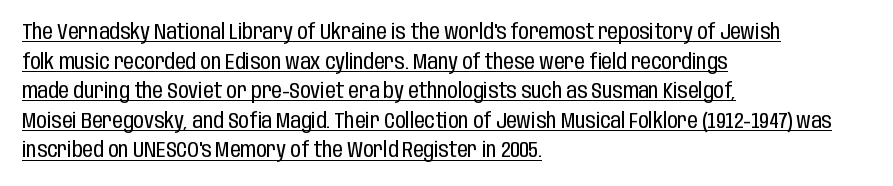
The image shows 21 px text type, upright; set left-aligned, normal line spacing (1.41x), normal letter spacing, underlined.
